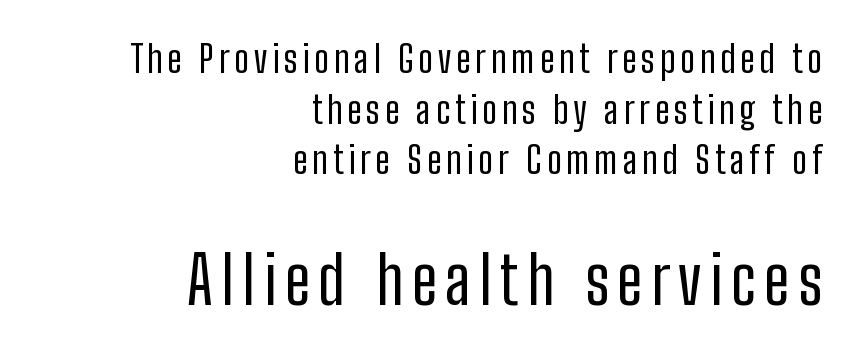
The image shows 65 px regular-weight, condensed sans-serif type, upright; set right-aligned, normal line spacing (1.37x), not underlined; the second (bottom) block is 1.76x larger; low stroke contrast and a medium x-height.
